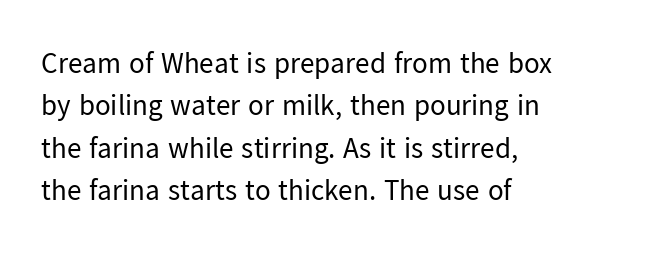
{"serif": "no", "italic": "no", "bold": "no", "weight": "regular", "width": "normal", "stroke_contrast": "low", "x_height": "medium", "monospaced": "no", "underline": "no", "align": "left", "line_spacing": "normal", "line_spacing_ratio": 1.46, "letter_spacing": "normal", "letter_spacing_em": 0.0, "glyph_px": 29}
